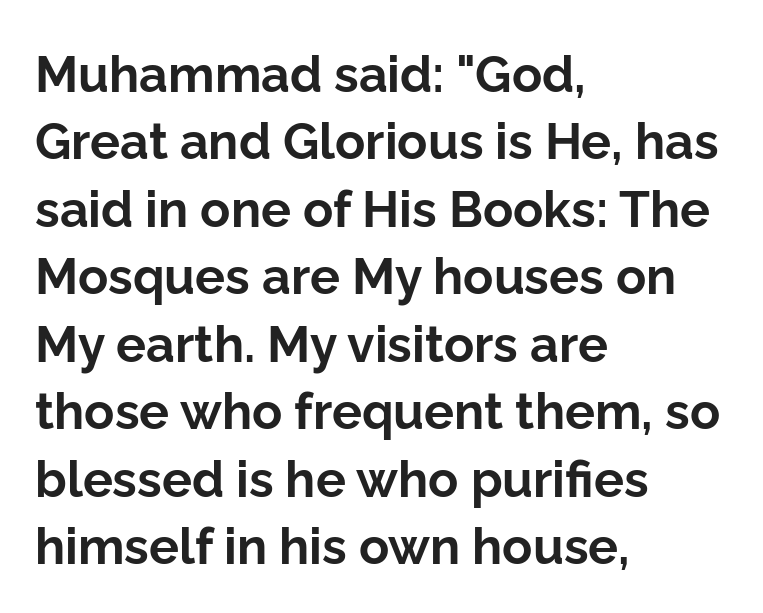
{"serif": "no", "italic": "no", "bold": "yes", "weight": "bold", "width": "normal", "stroke_contrast": "low", "x_height": "medium", "monospaced": "no", "underline": "no", "align": "left", "line_spacing": "normal", "line_spacing_ratio": 1.35, "letter_spacing": "normal", "letter_spacing_em": 0.0, "glyph_px": 50}
